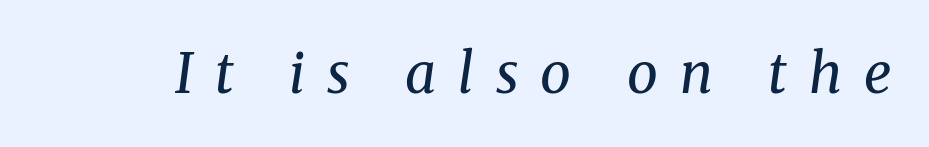
The horizontal fit of the characters is loose and conspicuously gappy. The glyphs look as if they've been sheared to an angle. Character widths vary here, with narrow letters taking less room than wide ones. Only glyphs here, with clear space below each row. The text was rendered using a seriffed face with decorative stroke endings.
